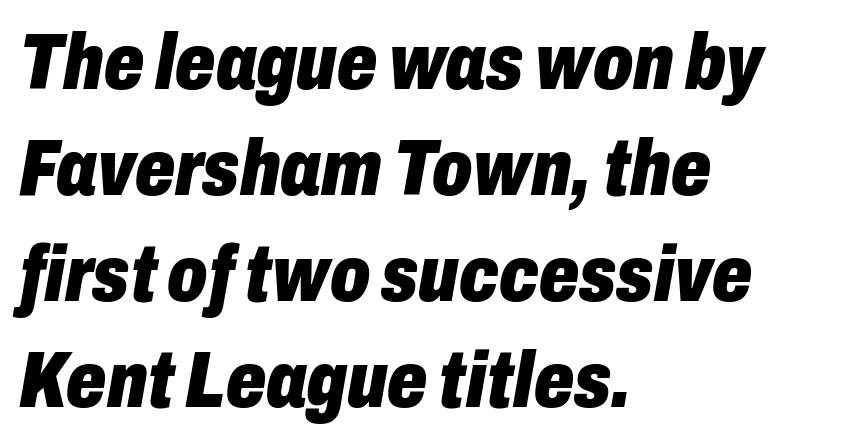
{"italic": "yes", "lean": "right", "slant_degrees": 10, "bold": "yes", "weight": "heavy", "width": "condensed", "stroke_contrast": "low", "x_height": "medium", "monospaced": "no", "underline": "no", "align": "left", "line_spacing": "normal", "line_spacing_ratio": 1.34, "letter_spacing": "normal", "letter_spacing_em": 0.0, "glyph_px": 79}
